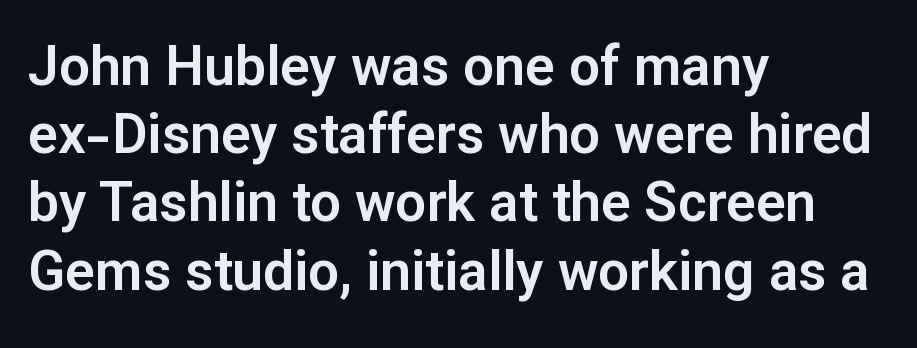
The type sits square on the baseline with zero lean. A typesetter would label this face a sans. Descenders hang freely into open space. Nothing unusual about the tracking: characters are spaced as the font intends.
